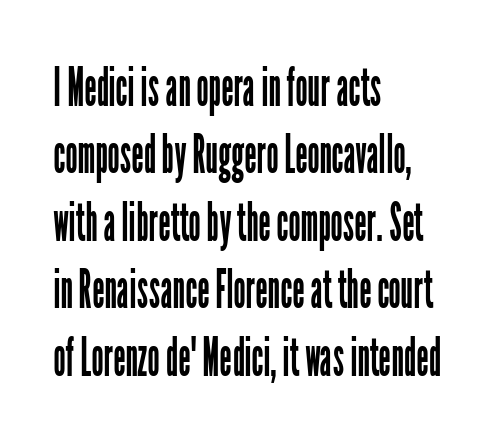
{"serif": "no", "italic": "no", "bold": "no", "weight": "regular", "width": "condensed", "stroke_contrast": "low", "x_height": "medium", "monospaced": "no", "underline": "no", "align": "left", "line_spacing": "normal", "line_spacing_ratio": 1.25, "letter_spacing": "normal", "letter_spacing_em": 0.0, "glyph_px": 54}
